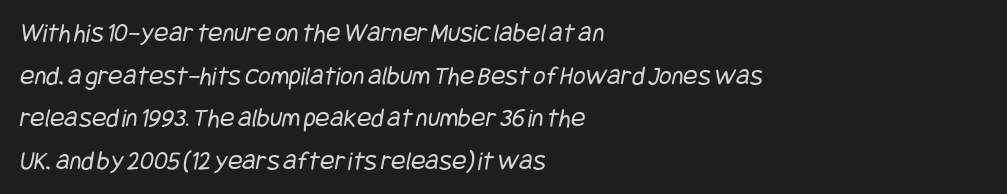
The image shows 27 px text type; set left-aligned, normal line spacing (1.58x), normal letter spacing, not underlined.
